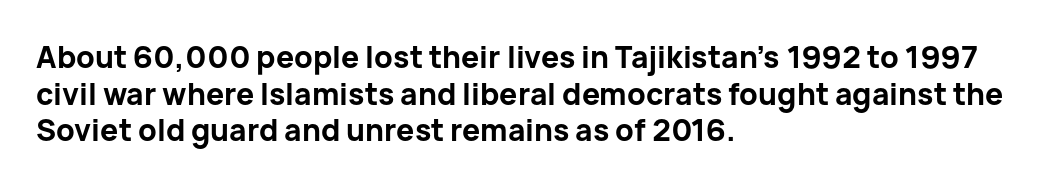
Q: Is the text bold? A: Yes.
Q: Is the text italic (slanted)? A: No, it is upright.
Q: Is the typeface a serif or a sans-serif typeface? A: Sans-serif.
Q: Is the text underlined? A: No.
Q: How is the paragraph aligned? A: Left-aligned.
Q: Is the spacing between letters normal or unusually wide? A: Normal.
Q: Width (condensed, normal, or wide)? A: Normal.
Q: Stroke contrast? A: Low.
Q: x-height? A: Medium.
Q: Monospaced? A: No.
